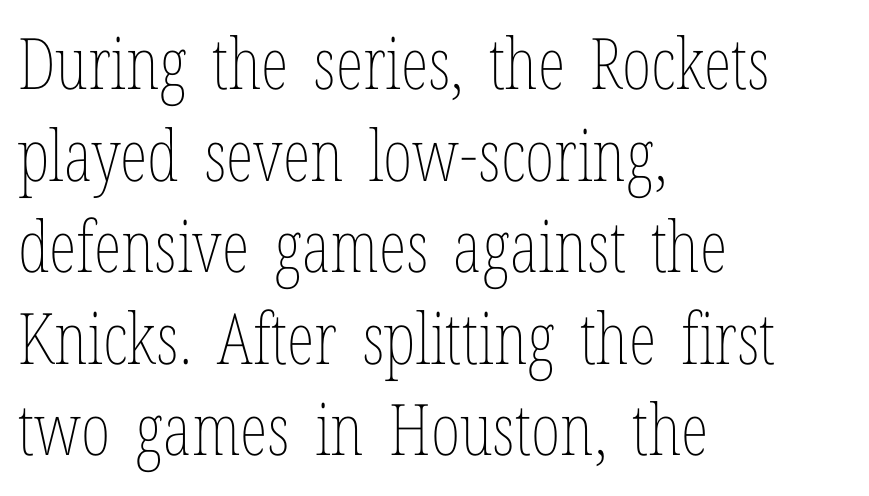
Check the space under the baseline: it is left empty. A student would call this left alignment; a typographer would say flush left, rag right. Stem width sits at or under what a default text font uses. No extra tracking has been applied to these lines.
